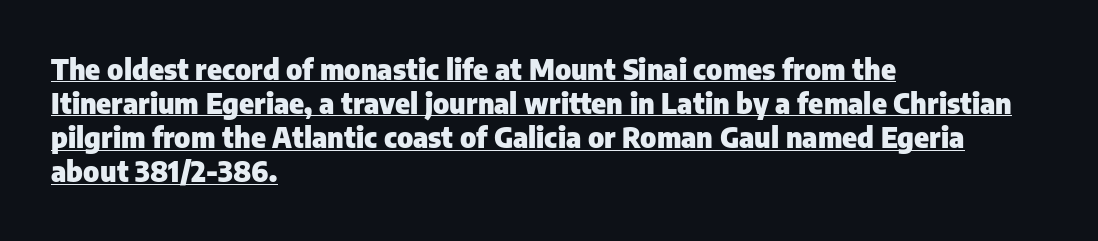
Q: Is the text bold? A: Yes.
Q: Is the text italic (slanted)? A: No, it is upright.
Q: Is the typeface a serif or a sans-serif typeface? A: Sans-serif.
Q: Is the text underlined? A: Yes.
Q: How is the paragraph aligned? A: Left-aligned.
Q: Is the spacing between letters normal or unusually wide? A: Normal.
Q: Width (condensed, normal, or wide)? A: Normal.
Q: Stroke contrast? A: Low.
Q: x-height? A: Medium.
Q: Monospaced? A: No.
